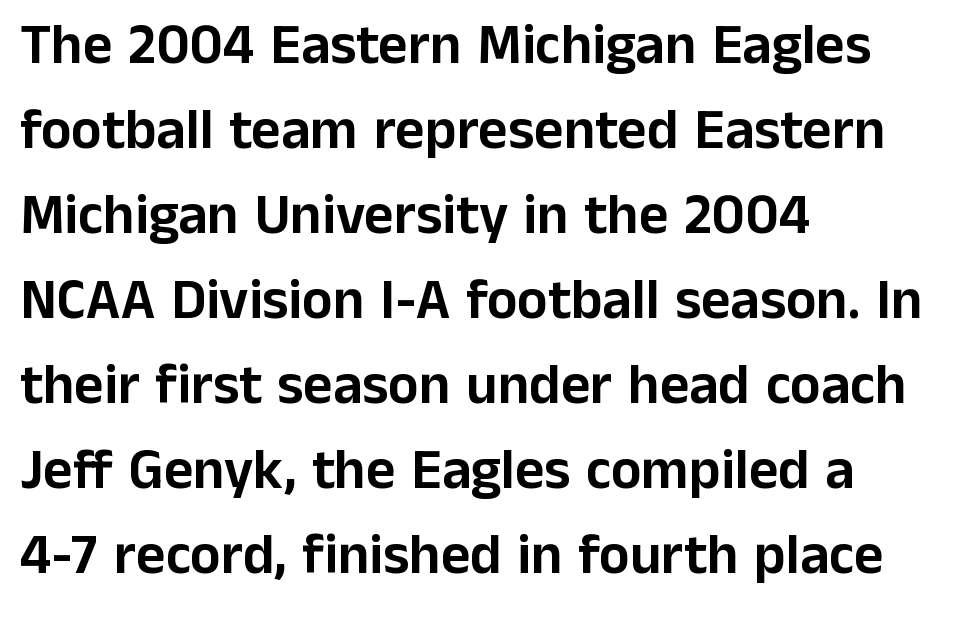
{"serif": "no", "italic": "no", "width": "normal", "stroke_contrast": "low", "x_height": "medium", "monospaced": "no", "underline": "no", "align": "left", "line_spacing": "normal", "line_spacing_ratio": 1.49, "letter_spacing": "normal", "letter_spacing_em": 0.0, "glyph_px": 57}
